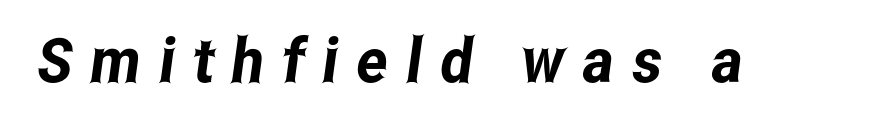
Q: Is the typeface a serif or a sans-serif typeface? A: Sans-serif.
Q: Is the text underlined? A: No.
Q: Is the spacing between letters normal or unusually wide? A: Unusually wide.
Q: Width (condensed, normal, or wide)? A: Condensed.
Q: Stroke contrast? A: Low.
Q: x-height? A: Medium.
Q: Monospaced? A: No.
